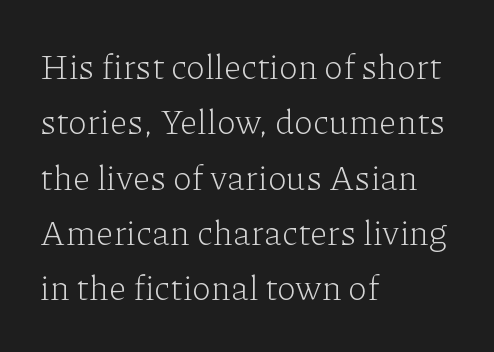
{"serif": "yes", "italic": "no", "bold": "no", "weight": "light", "width": "normal", "stroke_contrast": "low", "x_height": "medium", "monospaced": "no", "underline": "no", "align": "left", "line_spacing": "normal", "line_spacing_ratio": 1.58, "letter_spacing": "normal", "letter_spacing_em": 0.0, "glyph_px": 35}
